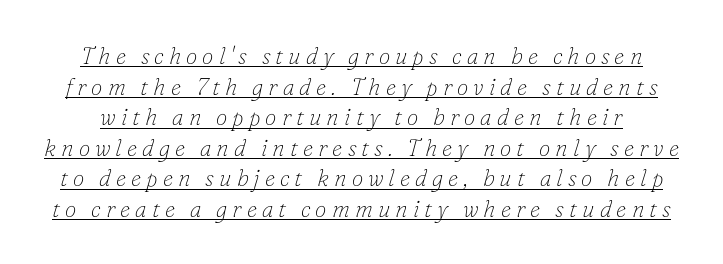
The image shows 23 px text type, italic (leaning right); set normal line spacing (1.33x), unusually wide letter spacing (+0.22 em), underlined.
